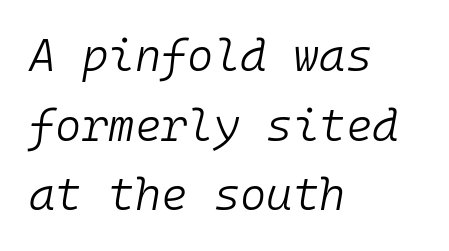
Q: Is the text bold? A: No.
Q: Is the text italic (slanted)? A: Yes, it leans right by about 10 degrees.
Q: Is the text underlined? A: No.
Q: How is the paragraph aligned? A: Left-aligned.
Q: Is the spacing between letters normal or unusually wide? A: Normal.
Q: Is the spacing between lines tight, normal or loose? A: Normal.
Q: Width (condensed, normal, or wide)? A: Normal.
Q: Stroke contrast? A: Low.
Q: x-height? A: Medium.
Q: Monospaced? A: Yes.
